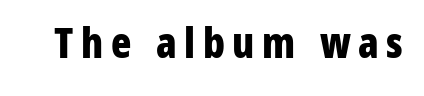
The image shows 42 px bold, condensed sans-serif type, upright; set not underlined; low stroke contrast and a medium x-height.
